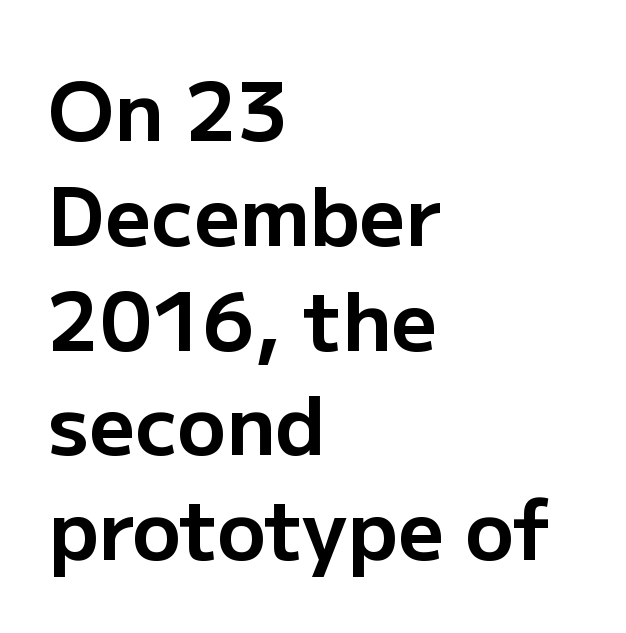
The image shows 80 px bold sans-serif type, upright; set left-aligned, normal line spacing (1.31x), normal letter spacing, not underlined; low stroke contrast and a medium x-height.
